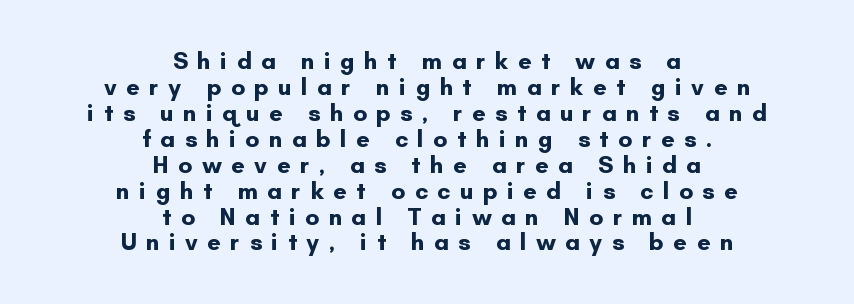
The image shows 24 px bold type, upright; set centered, tight line spacing (1.08x), unusually wide letter spacing (+0.39 em), not underlined.
